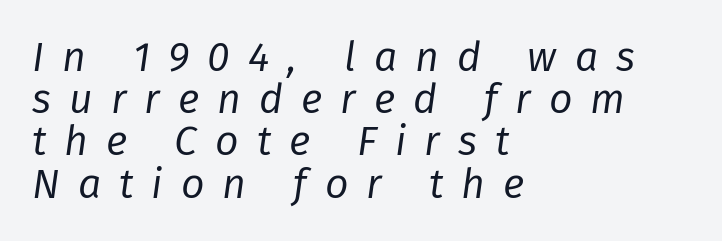
Between one letter and the next there's a generous, obvious gap. This rendering uses left alignment, leaving the right contour irregular. Reading down the column, the eye jumps only a short way to each next line. Stem width sits at or under what a default text font uses. Spacing verdict: proportional, widths tailored to each character. Looking at the ascenders, they clearly lean.
